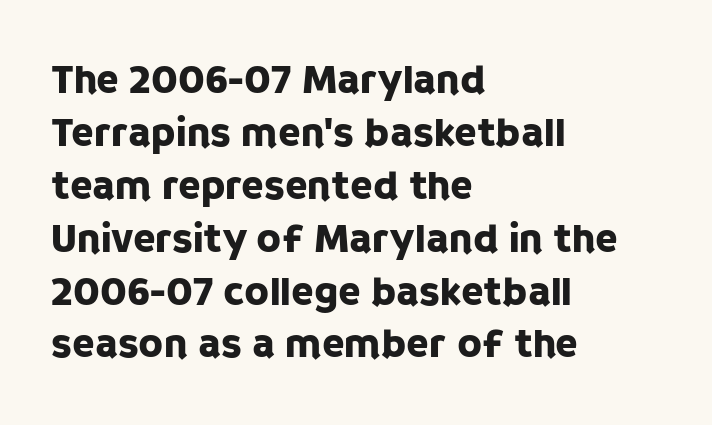
The image shows 41 px sans-serif type, upright; set left-aligned, normal line spacing (1.29x), normal letter spacing, not underlined; low stroke contrast and a large x-height.
